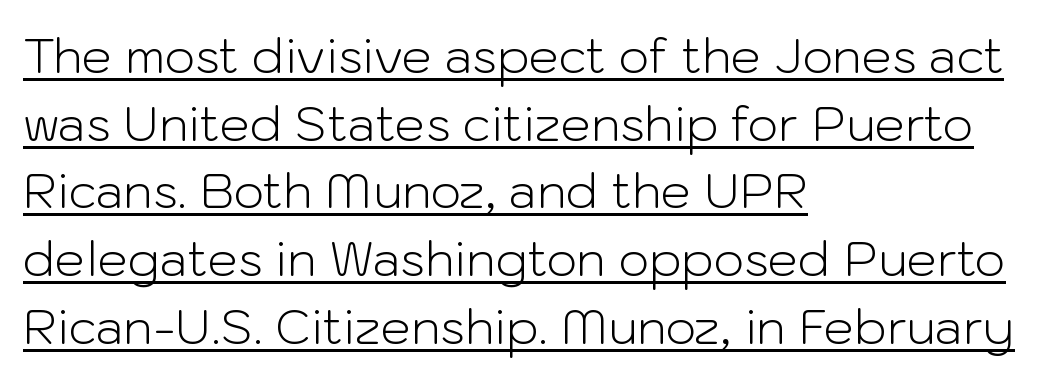
The glyphs in this specimen are sans serif. Weight: regular or lighter. Style check: upright. Regarding leading, the lines here are spaced in the standard way.
